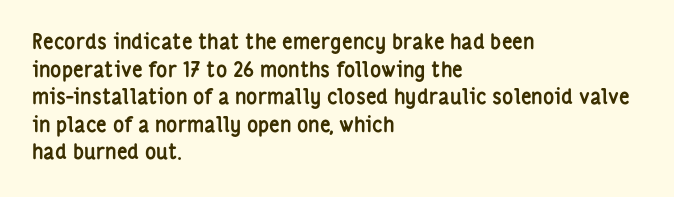
The image shows 21 px bold type, upright; set left-aligned, normal line spacing (1.31x), normal letter spacing, not underlined.
